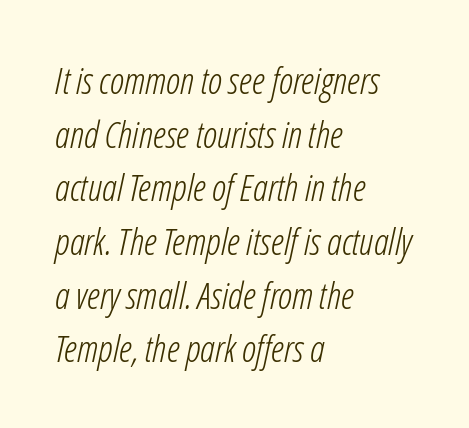
The image shows 37 px light, condensed type, italic (leaning right); set left-aligned, normal line spacing (1.45x), normal letter spacing, not underlined; low stroke contrast and a medium x-height.
